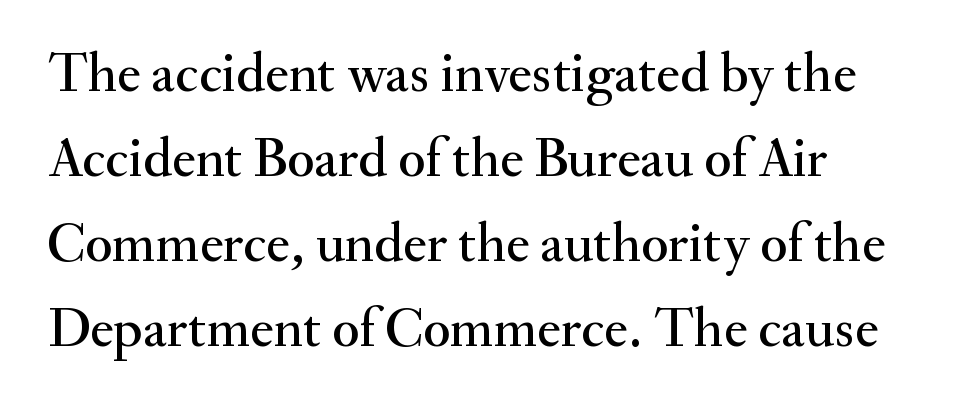
The image shows 56 px serif type, upright; set normal line spacing (1.52x), normal letter spacing, not underlined; medium stroke contrast and a small x-height.
